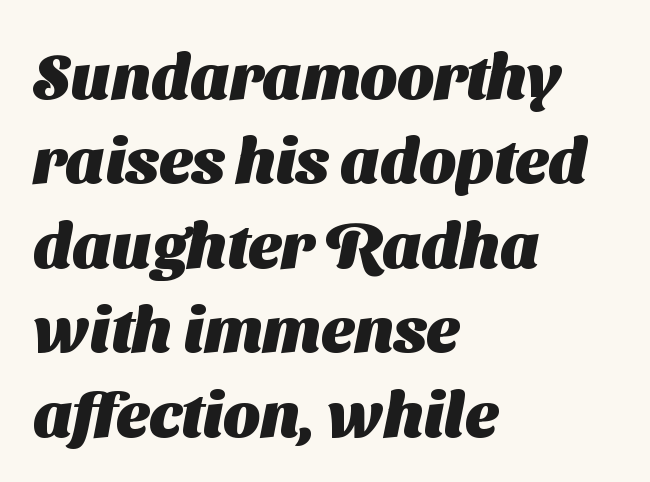
Horizontal bands of white between lines are of average thickness. Check under the words: just untouched page. Heavy, bold letterforms. This rendering uses left alignment, leaving the right contour irregular.
